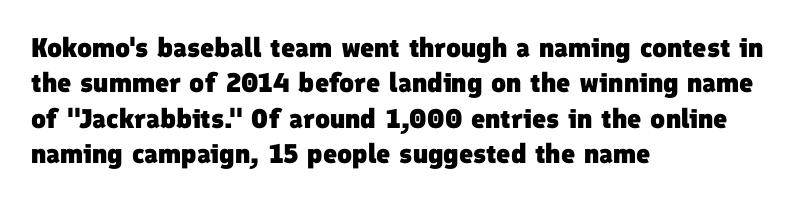
The image shows 27 px bold type; set left-aligned, normal line spacing (1.31x), normal letter spacing, not underlined.
